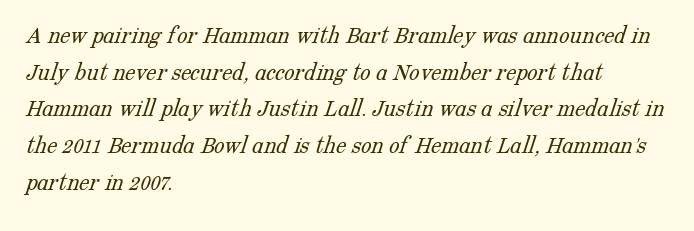
{"bold": "no", "underline": "no", "align": "left", "line_spacing": "normal", "line_spacing_ratio": 1.41, "letter_spacing": "normal", "letter_spacing_em": 0.0, "glyph_px": 26}
